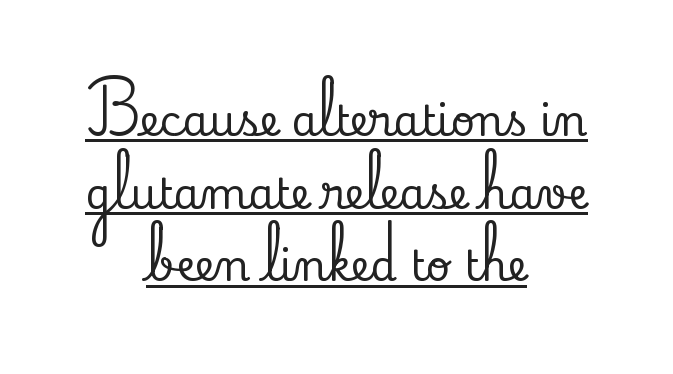
Proportional: the letters do not fall into vertical columns. When letters stand straight like this, we call the style roman or upright. The text was rendered using a seriffed face with decorative stroke endings. Has an underline been added? It has. The compositor balanced each line on the midline. You could call the tracking neutral — neither tight nor loose.
